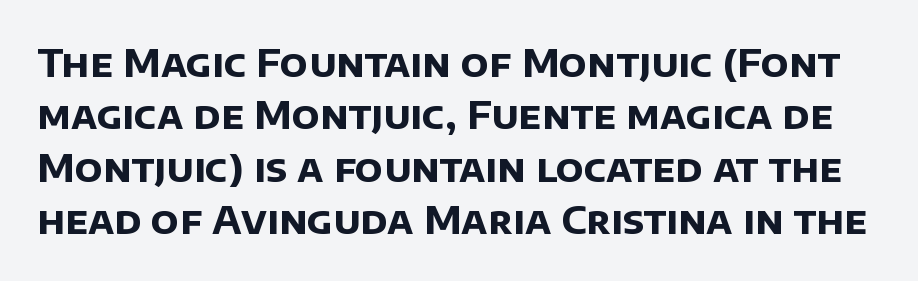
{"serif": "no", "bold": "yes", "weight": "bold", "width": "normal", "stroke_contrast": "low", "x_height": "large", "monospaced": "no", "underline": "no", "line_spacing": "normal", "line_spacing_ratio": 1.38, "letter_spacing": "normal", "letter_spacing_em": 0.0, "glyph_px": 38}
